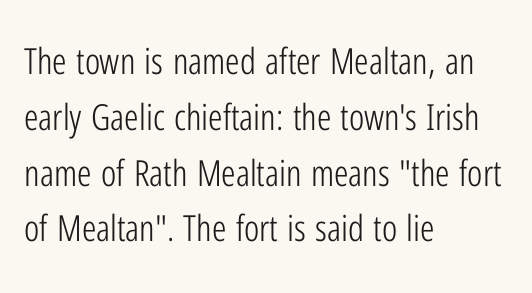
Stems and bowls with no extra thickness — not bold. The designer went with a sans here, leaving each stem footless. The font's upright variant was chosen for this text. The foot of each line stays bare and open. Compared with typical body copy, the letter spacing here is the same.
